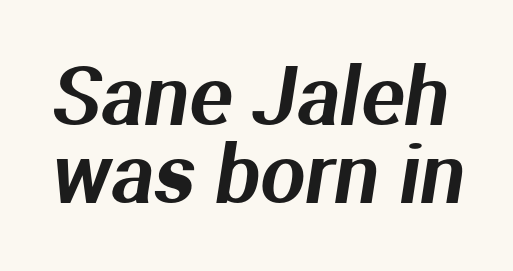
{"serif": "no", "width": "normal", "stroke_contrast": "medium", "x_height": "medium", "monospaced": "no", "underline": "no", "line_spacing": "tight", "line_spacing_ratio": 0.97, "letter_spacing": "normal", "letter_spacing_em": 0.0, "glyph_px": 80}
